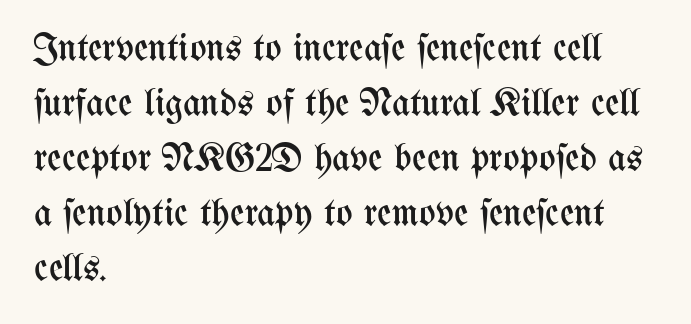
The image shows 39 px regular-weight, condensed type, upright; set left-aligned, normal line spacing (1.41x), normal letter spacing, not underlined; medium stroke contrast and a medium x-height.
